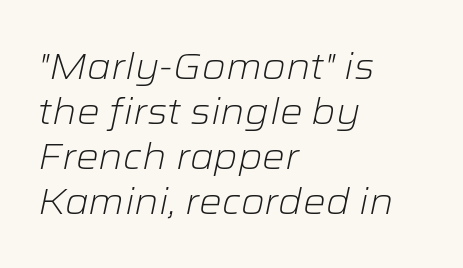
{"italic": "yes", "lean": "right", "slant_degrees": 12, "bold": "no", "weight": "light", "width": "wide", "stroke_contrast": "low", "x_height": "medium", "monospaced": "no", "underline": "no", "align": "left", "line_spacing": "normal", "line_spacing_ratio": 1.25, "letter_spacing": "normal", "letter_spacing_em": 0.0, "glyph_px": 36}
